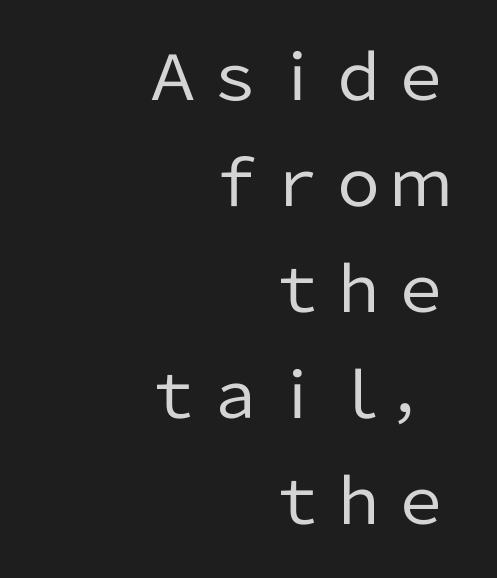
The image shows 62 px regular-weight sans-serif type, upright; set right-aligned, line spacing 1.71x, normal letter spacing, not underlined; low stroke contrast and a medium x-height.
